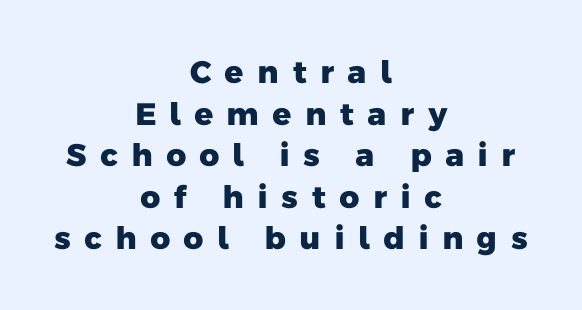
The image shows 31 px heavy sans-serif type; set centered, normal line spacing (1.34x), unusually wide letter spacing (+0.41 em), not underlined; low stroke contrast and a medium x-height.
